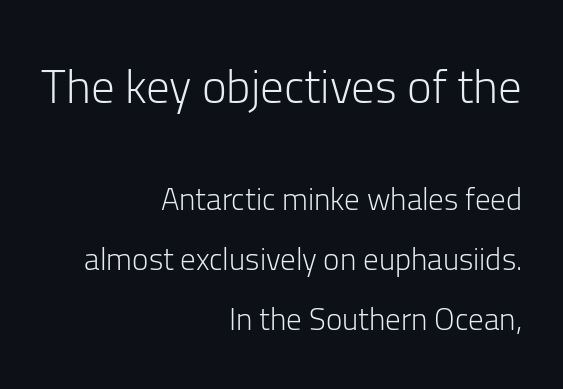
Q: Is the text bold? A: No.
Q: Is the text italic (slanted)? A: No, it is upright.
Q: Is the typeface a serif or a sans-serif typeface? A: Sans-serif.
Q: Is the text underlined? A: No.
Q: How is the paragraph aligned? A: Right-aligned.
Q: Is the spacing between letters normal or unusually wide? A: Normal.
Q: Is the spacing between lines tight, normal or loose? A: Loose.
Q: Which block of text is set in a larger size, the first (top) or the second (bottom)? A: The first (top) one.
Q: Width (condensed, normal, or wide)? A: Normal.
Q: Stroke contrast? A: Low.
Q: x-height? A: Medium.
Q: Monospaced? A: No.
